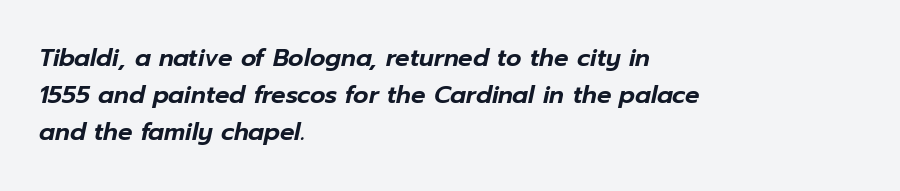
The image shows 24 px text type, italic (leaning right); set left-aligned, normal line spacing (1.55x), normal letter spacing, not underlined.
